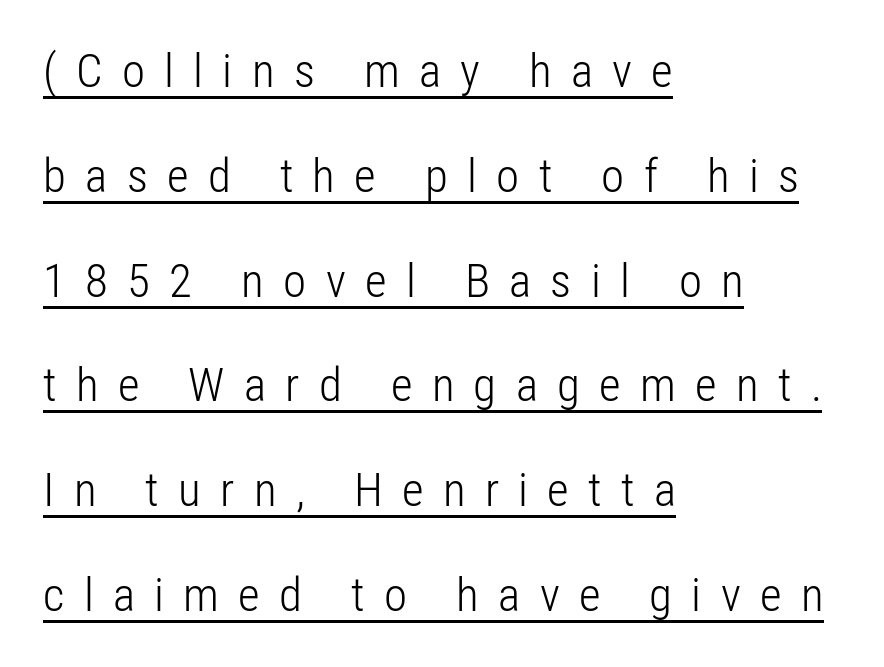
{"serif": "no", "italic": "no", "bold": "no", "weight": "light", "width": "condensed", "stroke_contrast": "low", "x_height": "medium", "monospaced": "no", "underline": "yes", "align": "left", "line_spacing": "loose", "line_spacing_ratio": 2.23, "letter_spacing": "wide", "letter_spacing_em": 0.41, "glyph_px": 47}
